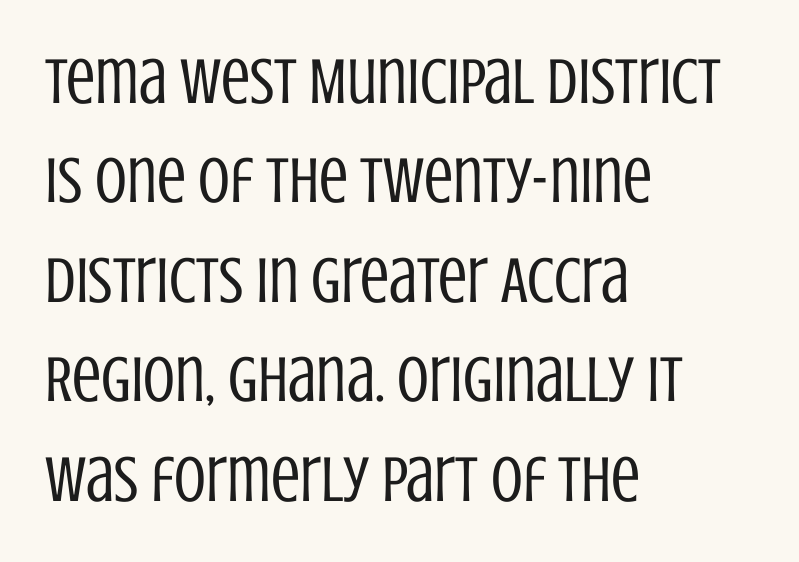
Short and long lines alike share a common starting point at left. Examine the stroke ends and you'll find no serifs. Words appear dense and cohesive because spacing is normal. Plain, unruled lines of type. Think of a printed novel: that variable character pitch is what you see here. The letters stand upright; this is a roman face.
